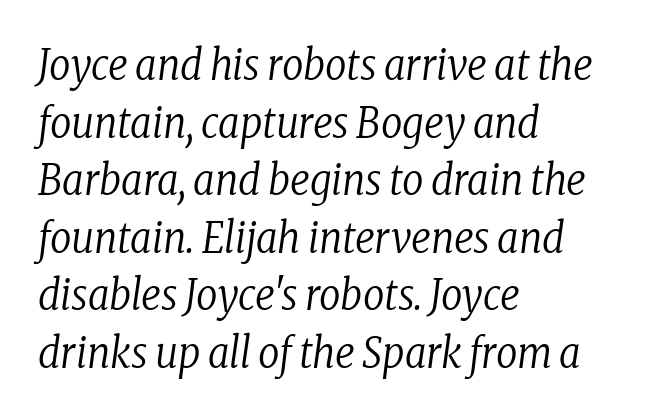
Q: Is the text bold? A: No.
Q: Is the text italic (slanted)? A: Yes, it leans right by about 8 degrees.
Q: Is the typeface a serif or a sans-serif typeface? A: Serif.
Q: Is the text underlined? A: No.
Q: How is the paragraph aligned? A: Left-aligned.
Q: Is the spacing between letters normal or unusually wide? A: Normal.
Q: Is the spacing between lines tight, normal or loose? A: Normal.
Q: Width (condensed, normal, or wide)? A: Condensed.
Q: Stroke contrast? A: Low.
Q: x-height? A: Medium.
Q: Monospaced? A: No.
